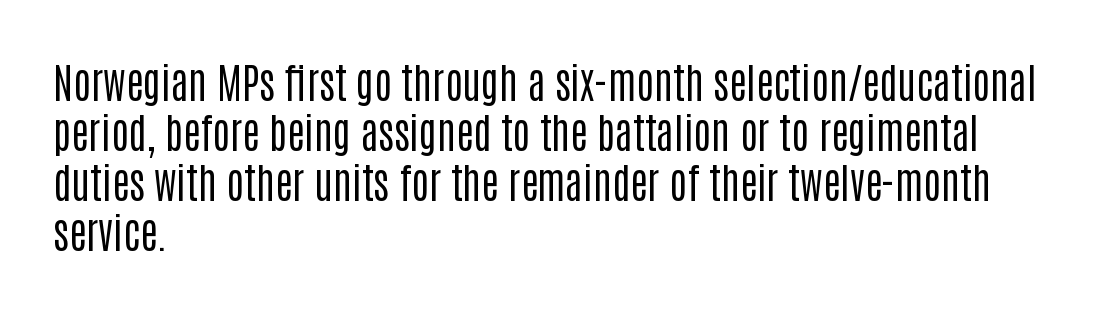
The image shows 41 px regular-weight, condensed sans-serif type, upright; set left-aligned, line spacing 1.22x, normal letter spacing, not underlined; low stroke contrast and a large x-height.
